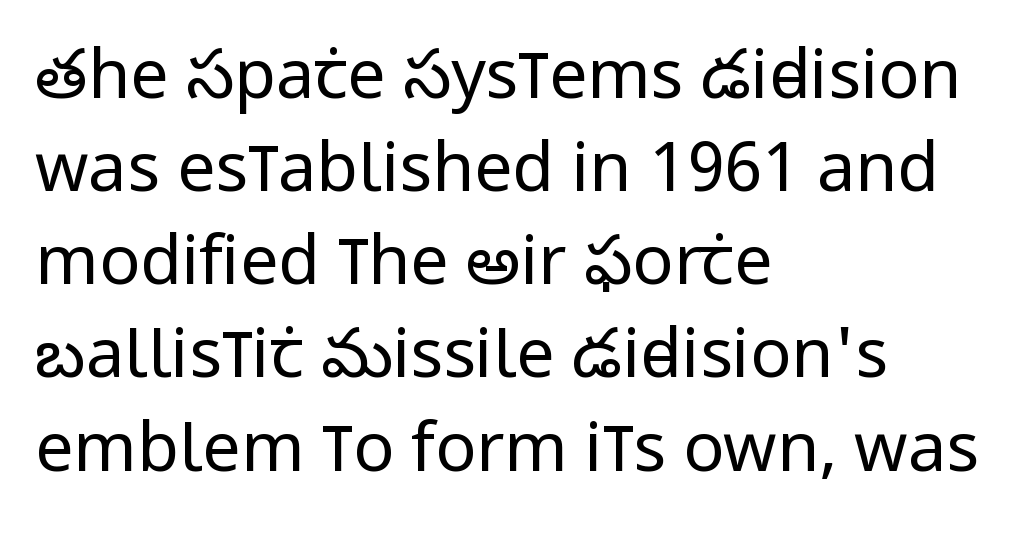
The image shows 68 px regular-weight, condensed sans-serif type, upright; set left-aligned, normal line spacing (1.37x), normal letter spacing, not underlined; low stroke contrast and a large x-height.
